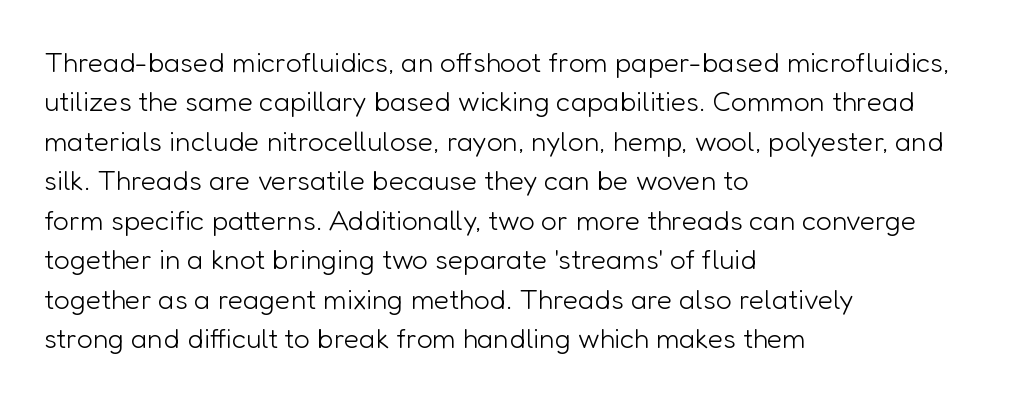
{"serif": "no", "italic": "no", "bold": "no", "weight": "light", "width": "normal", "stroke_contrast": "low", "x_height": "medium", "monospaced": "no", "underline": "no", "align": "left", "line_spacing": "normal", "line_spacing_ratio": 1.41, "letter_spacing": "normal", "letter_spacing_em": 0.0, "glyph_px": 28}
